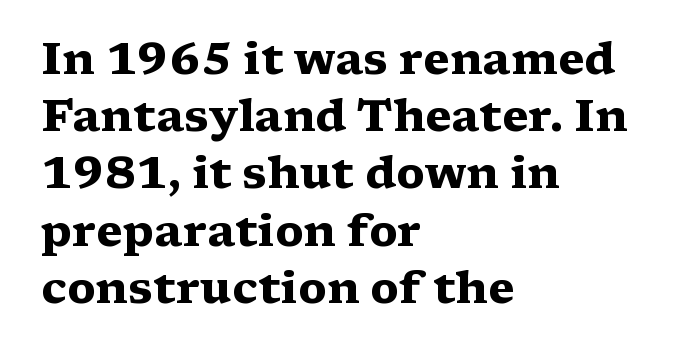
The image shows 44 px heavy, wide serif type, upright; set left-aligned, normal line spacing (1.3x), normal letter spacing, not underlined; medium stroke contrast and a medium x-height.
